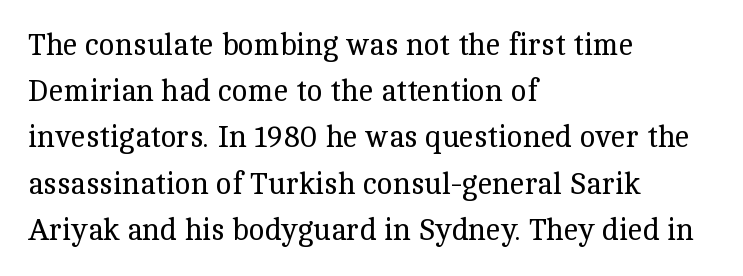
The zone under the glyphs is completely vacant. A quiet, ordinary-to-light weight characterises the typeface. Successive baselines arrive at the customary interval. One-word summary of the alignment: left. The glyphs in this specimen are seriffed. Unlike italic type, these characters show no tilt at all.
